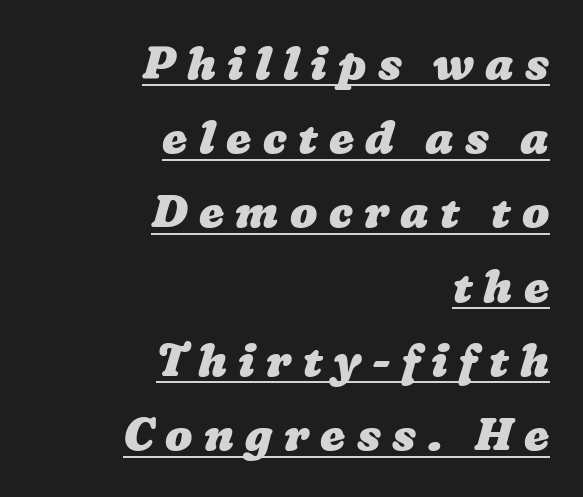
Q: Is the text bold? A: Yes.
Q: Is the text underlined? A: Yes.
Q: How is the paragraph aligned? A: Right-aligned.
Q: Is the spacing between letters normal or unusually wide? A: Unusually wide.
Q: Is the spacing between lines tight, normal or loose? A: Normal.
Q: Width (condensed, normal, or wide)? A: Wide.
Q: Stroke contrast? A: Low.
Q: x-height? A: Medium.
Q: Monospaced? A: No.
